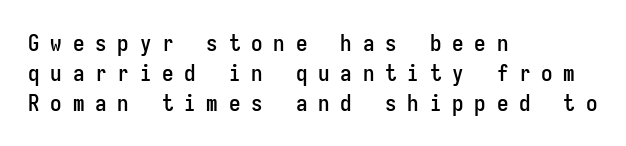
{"italic": "no", "underline": "no", "align": "left", "line_spacing": "normal", "line_spacing_ratio": 1.3, "letter_spacing": "wide", "letter_spacing_em": 0.47, "glyph_px": 23}
